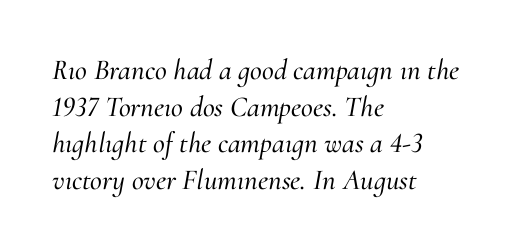
This sample uses plain, unmodified letter spacing. The glyphs are unaccompanied by any horizontal stroke below them. Little horizontal feet cap the strokes, marking this as serif type. Evenly set lines give the paragraph a standard silhouette. The glyphs look as if they've been sheared to an angle. The letters advance in unequal steps, a hallmark of proportional type.
